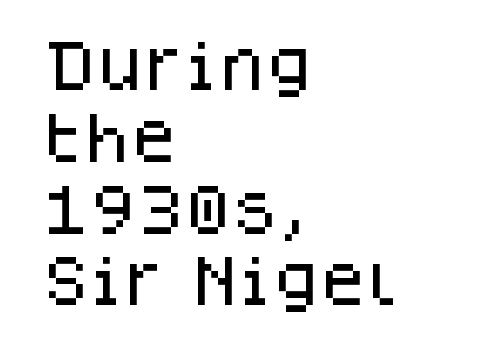
The image shows 54 px sans-serif type, upright; set left-aligned, normal line spacing (1.33x), normal letter spacing, not underlined; low stroke contrast and a large x-height.
